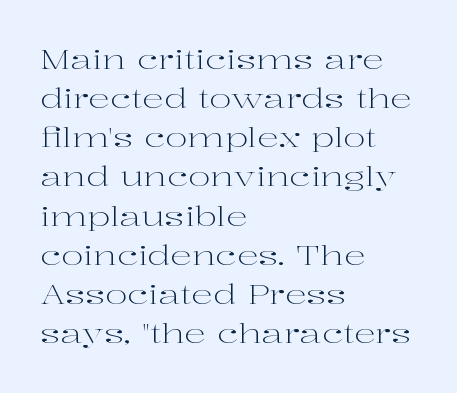
Q: Is the text bold? A: No.
Q: Is the text italic (slanted)? A: No, it is upright.
Q: Is the text underlined? A: No.
Q: How is the paragraph aligned? A: Left-aligned.
Q: Is the spacing between letters normal or unusually wide? A: Normal.
Q: Is the spacing between lines tight, normal or loose? A: Normal.
